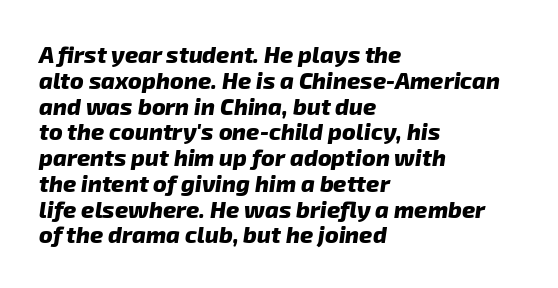
Q: Is the text bold? A: Yes.
Q: Is the text underlined? A: No.
Q: How is the paragraph aligned? A: Left-aligned.
Q: Is the spacing between letters normal or unusually wide? A: Normal.
Q: Is the spacing between lines tight, normal or loose? A: Tight.
